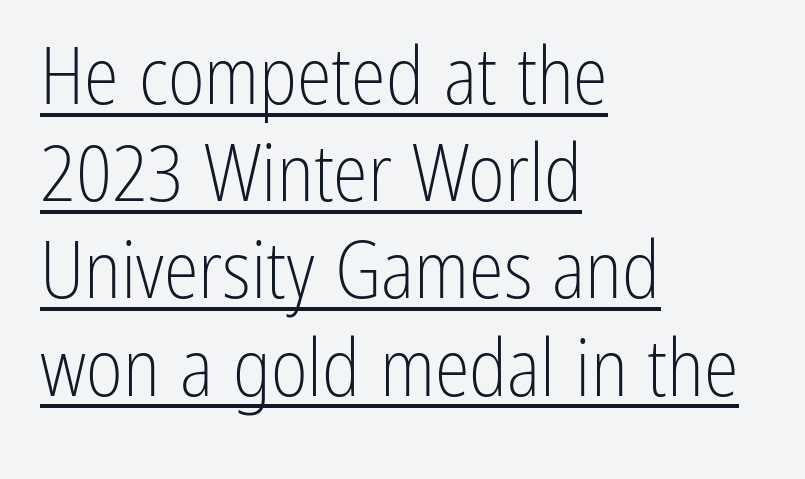
Is this a fixed-width face? No — the glyphs have proportional, varying widths. This rendering uses left alignment, leaving the right contour irregular. Stroke mass is kept to a normal reading level or below. Emphasis is given by a line drawn under the lettering. Examine the stroke ends and you'll find no serifs. Standard letterfit; no display-style spreading of the glyphs.
